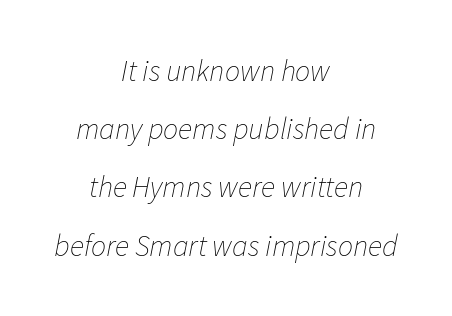
Q: Is the text bold? A: No.
Q: Is the text italic (slanted)? A: Yes, it leans right by about 11 degrees.
Q: Is the text underlined? A: No.
Q: How is the paragraph aligned? A: Centered.
Q: Is the spacing between letters normal or unusually wide? A: Normal.
Q: Is the spacing between lines tight, normal or loose? A: Loose.
Q: Width (condensed, normal, or wide)? A: Normal.
Q: Stroke contrast? A: Low.
Q: x-height? A: Medium.
Q: Monospaced? A: No.
